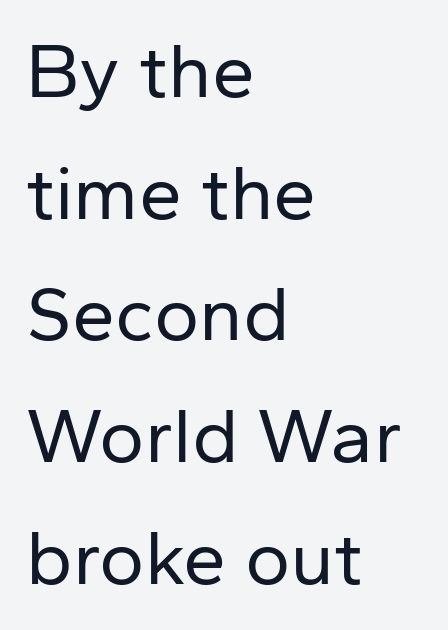
The image shows 77 px regular-weight sans-serif type, upright; set left-aligned, normal line spacing (1.58x), normal letter spacing, not underlined; low stroke contrast and a medium x-height.
